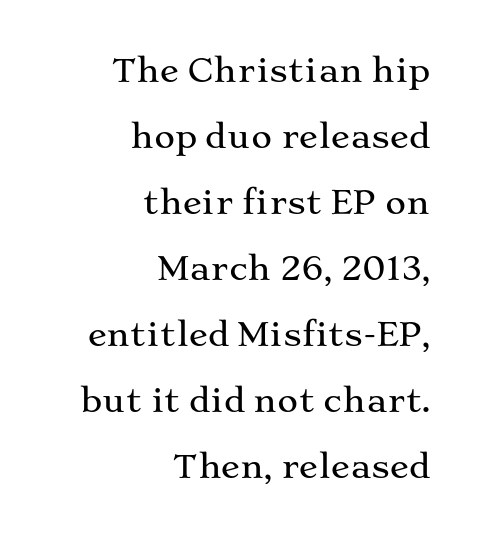
{"serif": "yes", "italic": "no", "width": "wide", "stroke_contrast": "medium", "x_height": "medium", "monospaced": "no", "underline": "no", "align": "right", "line_spacing": "loose", "line_spacing_ratio": 2.06, "letter_spacing": "normal", "letter_spacing_em": 0.0, "glyph_px": 32}
